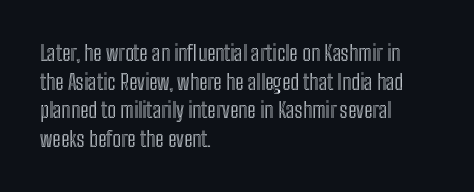
{"italic": "no", "underline": "no", "align": "left", "line_spacing": "normal", "line_spacing_ratio": 1.36, "letter_spacing": "normal", "letter_spacing_em": 0.0, "glyph_px": 21}
